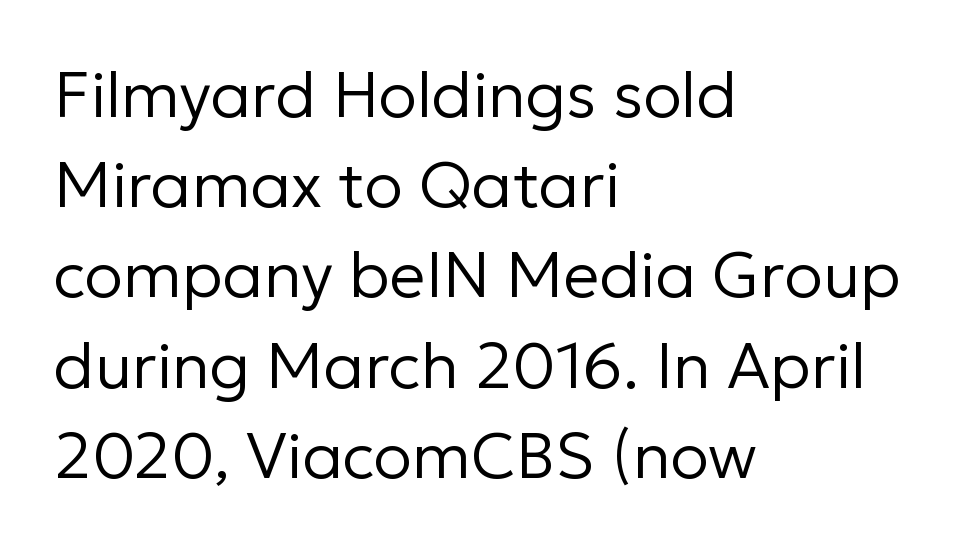
Q: Is the text bold? A: No.
Q: Is the text italic (slanted)? A: No, it is upright.
Q: Is the typeface a serif or a sans-serif typeface? A: Sans-serif.
Q: Is the text underlined? A: No.
Q: How is the paragraph aligned? A: Left-aligned.
Q: Is the spacing between letters normal or unusually wide? A: Normal.
Q: Is the spacing between lines tight, normal or loose? A: Normal.
Q: Width (condensed, normal, or wide)? A: Normal.
Q: Stroke contrast? A: Low.
Q: x-height? A: Medium.
Q: Monospaced? A: No.
